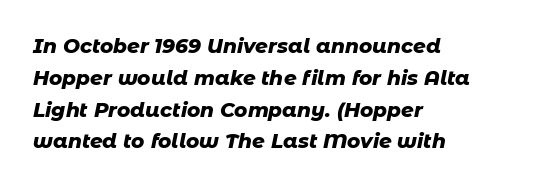
Q: Is the text bold? A: Yes.
Q: Is the text italic (slanted)? A: Yes, it leans right by about 11 degrees.
Q: Is the text underlined? A: No.
Q: How is the paragraph aligned? A: Left-aligned.
Q: Is the spacing between letters normal or unusually wide? A: Normal.
Q: Is the spacing between lines tight, normal or loose? A: Normal.
